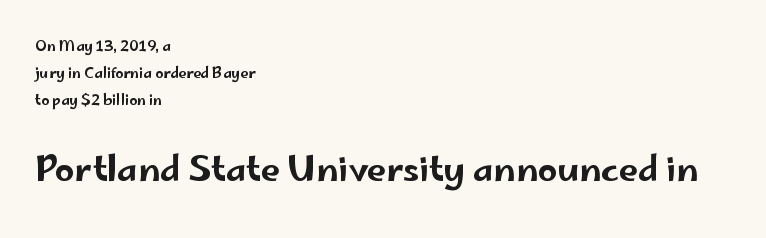
{"serif": "no", "italic": "no", "width": "wide", "stroke_contrast": "low", "x_height": "small", "monospaced": "no", "underline": "no", "align": "left", "line_spacing": "loose", "line_spacing_ratio": 1.92, "letter_spacing": "normal", "letter_spacing_em": 0.0, "larger_block": "second", "size_ratio": 2.43, "glyph_px": 34}
